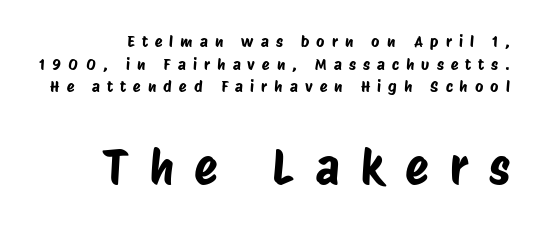
The image shows 48 px condensed sans-serif type; set right-aligned, normal line spacing (1.41x), unusually wide letter spacing (+0.44 em), not underlined; the second (bottom) block is 3.0x larger; low stroke contrast and a large x-height.
